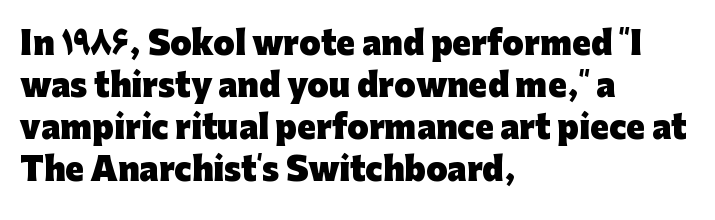
{"serif": "no", "italic": "no", "bold": "yes", "weight": "heavy", "width": "normal", "stroke_contrast": "low", "x_height": "medium", "monospaced": "no", "underline": "no", "align": "left", "line_spacing": "normal", "line_spacing_ratio": 1.35, "letter_spacing": "normal", "letter_spacing_em": 0.0, "glyph_px": 31}
